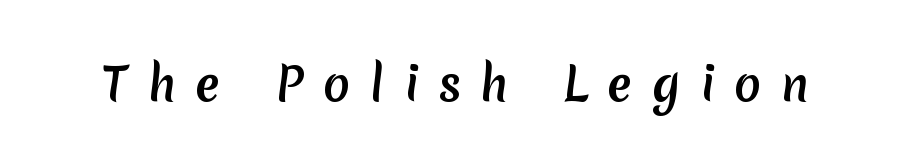
{"serif": "no", "width": "normal", "stroke_contrast": "medium", "x_height": "medium", "monospaced": "no", "underline": "no", "letter_spacing": "wide", "letter_spacing_em": 0.44, "glyph_px": 45}
